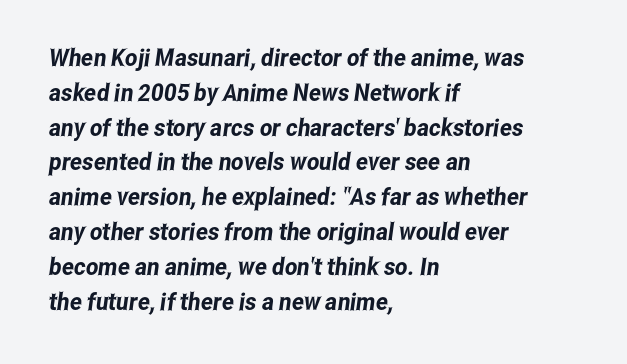
The image shows 24 px text type; set left-aligned, normal line spacing (1.45x), normal letter spacing, not underlined.
